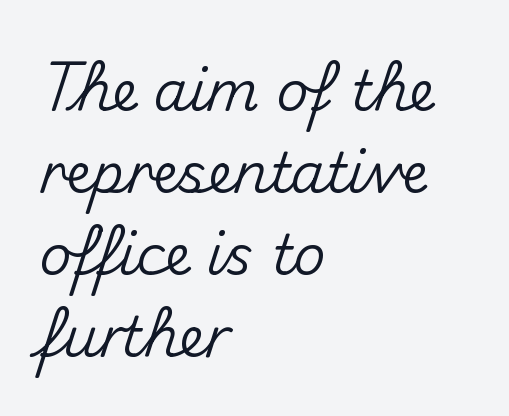
The strip under each line holds only bare page. A typesetter would call this proportional, since set widths differ per character. The rendering shows plain stroke endings on the letterforms — a sans-serif design. The rag falls on the right side of this text block. Standard letterfit; no display-style spreading of the glyphs. A typesetter would call this leading conventional body-copy spacing.
